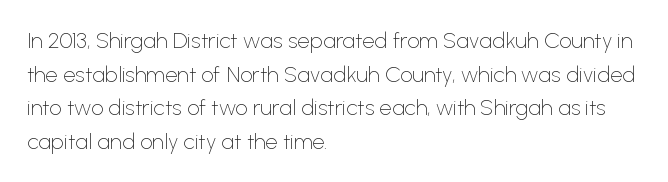
{"italic": "no", "bold": "no", "underline": "no", "align": "left", "line_spacing": "normal", "line_spacing_ratio": 1.53, "letter_spacing": "normal", "letter_spacing_em": 0.0, "glyph_px": 22}
